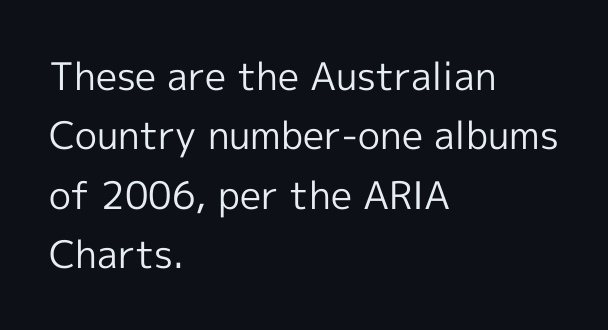
Q: Is the text bold? A: No.
Q: Is the text italic (slanted)? A: No, it is upright.
Q: Is the typeface a serif or a sans-serif typeface? A: Sans-serif.
Q: Is the text underlined? A: No.
Q: How is the paragraph aligned? A: Left-aligned.
Q: Is the spacing between letters normal or unusually wide? A: Normal.
Q: Is the spacing between lines tight, normal or loose? A: Normal.
Q: Width (condensed, normal, or wide)? A: Normal.
Q: x-height? A: Medium.
Q: Monospaced? A: No.
